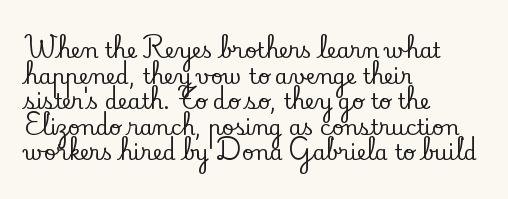
Q: Is the text italic (slanted)? A: No, it is upright.
Q: Is the text underlined? A: No.
Q: How is the paragraph aligned? A: Left-aligned.
Q: Is the spacing between letters normal or unusually wide? A: Normal.
